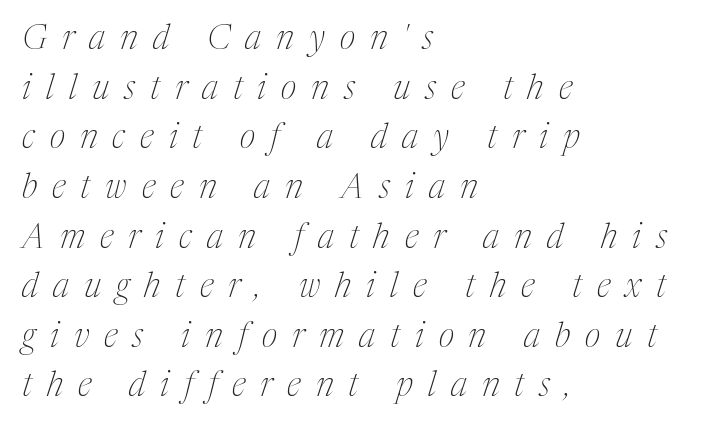
Q: Is the text bold? A: No.
Q: Is the text italic (slanted)? A: Yes, it leans right by about 17 degrees.
Q: Is the typeface a serif or a sans-serif typeface? A: Serif.
Q: Is the text underlined? A: No.
Q: How is the paragraph aligned? A: Left-aligned.
Q: Is the spacing between letters normal or unusually wide? A: Unusually wide.
Q: Is the spacing between lines tight, normal or loose? A: Normal.
Q: Width (condensed, normal, or wide)? A: Condensed.
Q: Stroke contrast? A: Medium.
Q: x-height? A: Medium.
Q: Monospaced? A: No.
